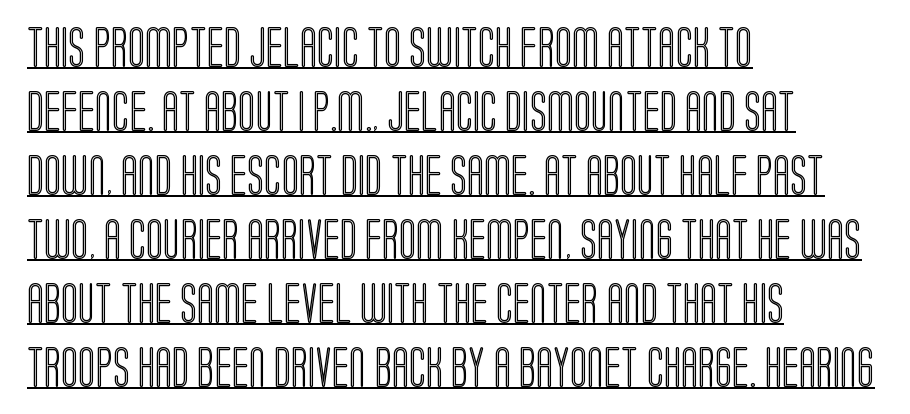
Q: Is the text italic (slanted)? A: No, it is upright.
Q: Is the text underlined? A: Yes.
Q: How is the paragraph aligned? A: Left-aligned.
Q: Is the spacing between letters normal or unusually wide? A: Normal.
Q: Is the spacing between lines tight, normal or loose? A: Normal.
Q: Width (condensed, normal, or wide)? A: Condensed.
Q: x-height? A: Large.
Q: Monospaced? A: No.
